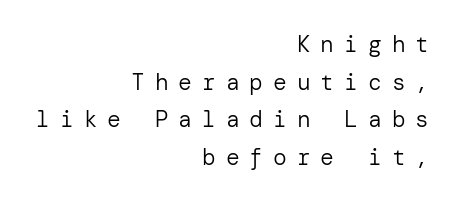
The image shows 23 px text type, upright; set right-aligned, normal line spacing (1.64x), unusually wide letter spacing (+0.43 em), not underlined.
